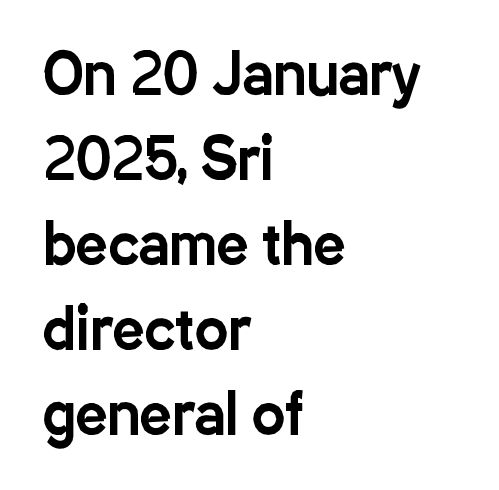
The image shows 56 px condensed sans-serif type, upright; set left-aligned, normal line spacing (1.52x), normal letter spacing, not underlined; low stroke contrast and a medium x-height.
